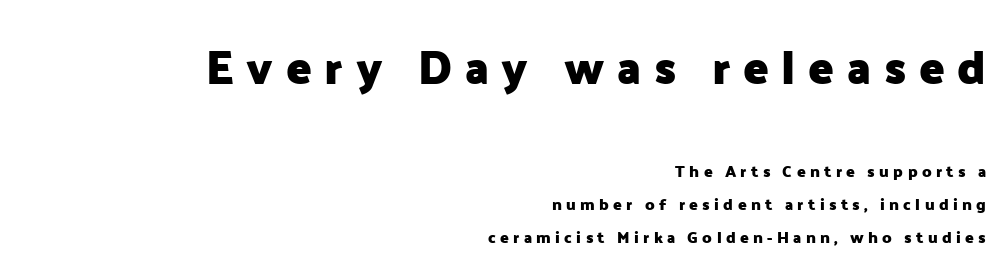
{"serif": "no", "italic": "no", "bold": "yes", "weight": "heavy", "width": "normal", "stroke_contrast": "low", "x_height": "medium", "monospaced": "no", "underline": "no", "align": "right", "line_spacing": "loose", "line_spacing_ratio": 2.05, "letter_spacing": "wide", "letter_spacing_em": 0.27, "larger_block": "first", "size_ratio": 2.94, "glyph_px": 47}
